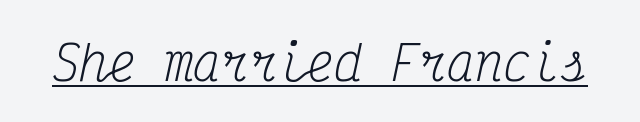
The letters sit at their default tracking, neither squeezed nor spread. When letters slant like this, we call the style italic. These lines are rendered in a fixed-pitch font. Vertical stems look standard width or narrower in stroke. Underlined type. The typeface chosen for these lines features serifs.
